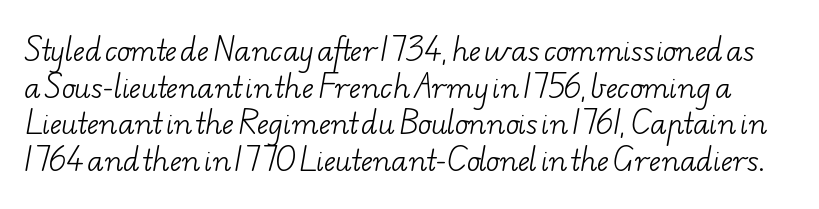
The image shows 28 px light, wide serif type; set normal line spacing (1.31x), normal letter spacing, not underlined; low stroke contrast and a small x-height.
